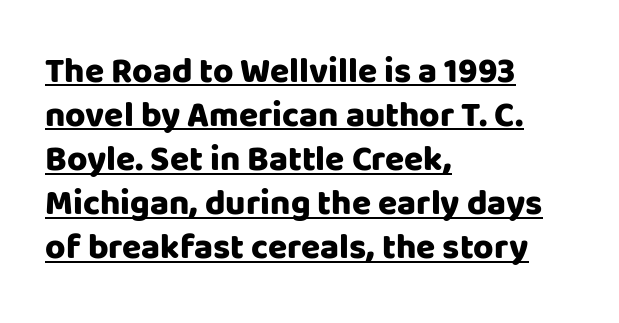
The image shows 35 px heavy sans-serif type, upright; set left-aligned, normal line spacing (1.26x), normal letter spacing, underlined; low stroke contrast and a large x-height.
